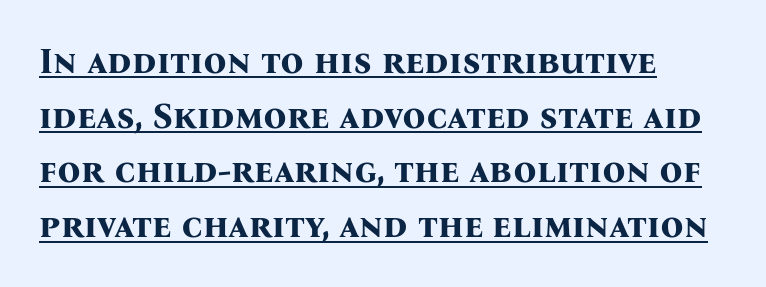
{"serif": "yes", "italic": "no", "bold": "yes", "weight": "bold", "width": "normal", "stroke_contrast": "medium", "x_height": "medium", "monospaced": "no", "underline": "yes", "align": "left", "line_spacing": "normal", "line_spacing_ratio": 1.52, "letter_spacing": "normal", "letter_spacing_em": 0.0, "glyph_px": 36}
